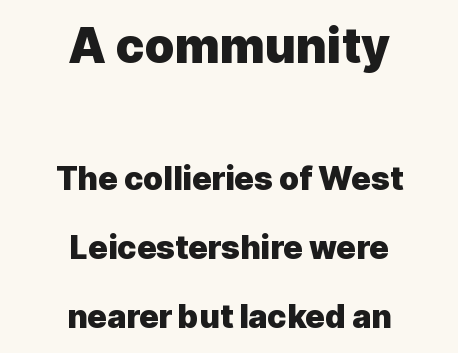
Q: Is the text bold? A: Yes.
Q: Is the text italic (slanted)? A: No, it is upright.
Q: Is the typeface a serif or a sans-serif typeface? A: Sans-serif.
Q: Is the text underlined? A: No.
Q: How is the paragraph aligned? A: Centered.
Q: Is the spacing between letters normal or unusually wide? A: Normal.
Q: Is the spacing between lines tight, normal or loose? A: Loose.
Q: Which block of text is set in a larger size, the first (top) or the second (bottom)? A: The first (top) one.
Q: Width (condensed, normal, or wide)? A: Normal.
Q: x-height? A: Medium.
Q: Monospaced? A: No.
